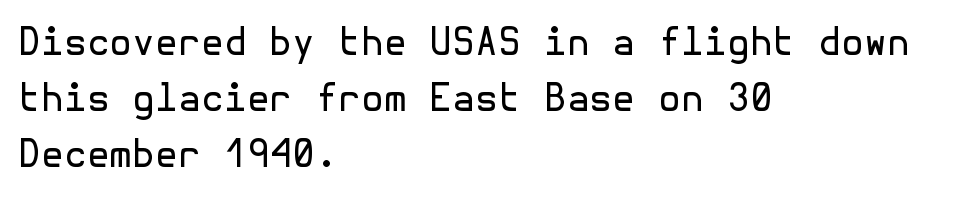
{"serif": "no", "italic": "no", "bold": "no", "weight": "regular", "width": "normal", "x_height": "medium", "underline": "no", "align": "left", "line_spacing": "normal", "line_spacing_ratio": 1.52, "letter_spacing": "normal", "letter_spacing_em": 0.0, "glyph_px": 37}
